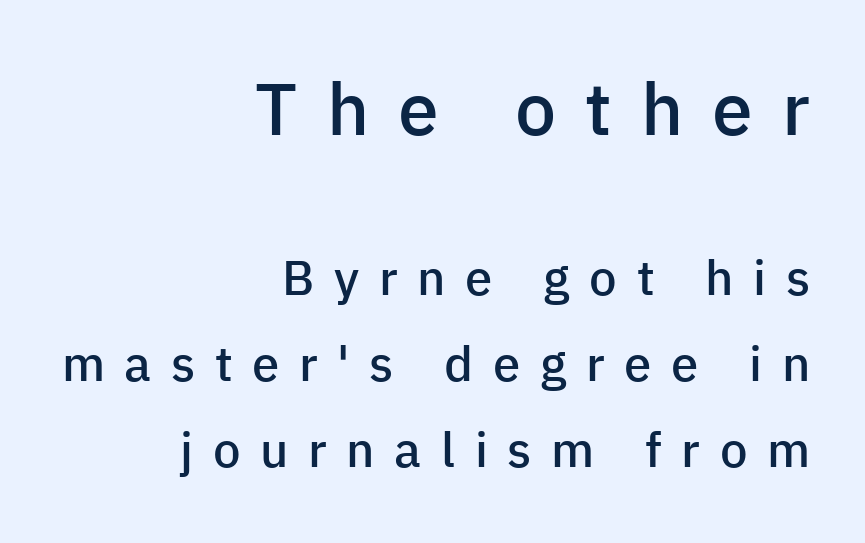
The rendering shows plain stroke endings on the letterforms — a sans-serif design. Weight: semibold (demi). Which chunk is bigger? The first one — the top block dwarfs the bottom. Character widths vary here, with narrow letters taking less room than wide ones. Ordinary non-slanted type is in use.
